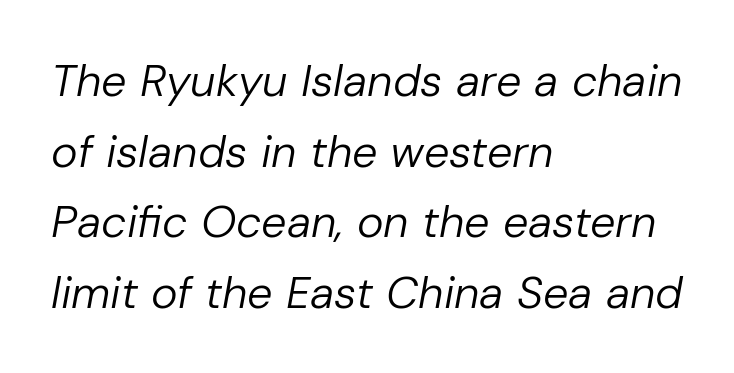
The image shows 45 px regular-weight type, italic (leaning right); set left-aligned, normal line spacing (1.57x), normal letter spacing, not underlined; low stroke contrast and a medium x-height.
